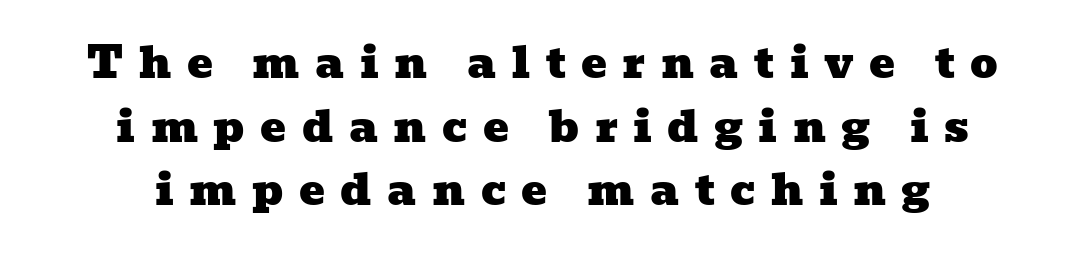
{"serif": "yes", "width": "wide", "stroke_contrast": "low", "x_height": "medium", "monospaced": "no", "underline": "no", "align": "center", "line_spacing": "normal", "line_spacing_ratio": 1.48, "letter_spacing": "wide", "letter_spacing_em": 0.36, "glyph_px": 43}
